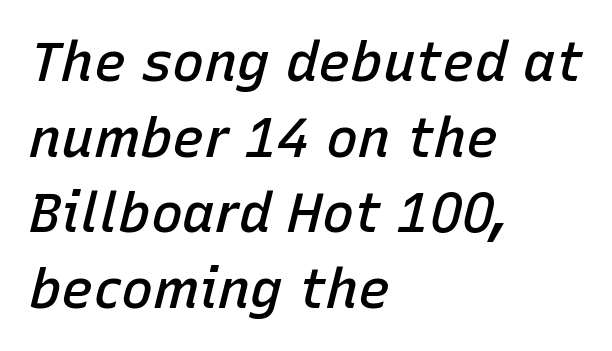
Q: Is the text bold? A: Semi-bold.
Q: Is the text italic (slanted)? A: Yes, it leans right by about 15 degrees.
Q: Is the text underlined? A: No.
Q: How is the paragraph aligned? A: Left-aligned.
Q: Is the spacing between letters normal or unusually wide? A: Normal.
Q: Is the spacing between lines tight, normal or loose? A: Normal.
Q: Width (condensed, normal, or wide)? A: Normal.
Q: Stroke contrast? A: Low.
Q: x-height? A: Medium.
Q: Monospaced? A: No.
